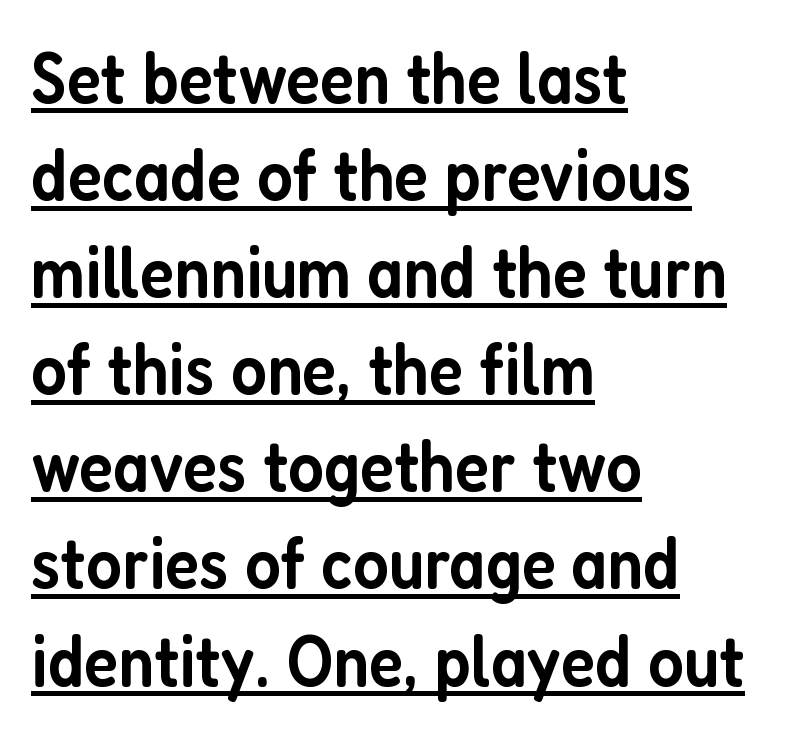
The image shows 73 px semibold, condensed sans-serif type, upright; set left-aligned, normal line spacing (1.33x), normal letter spacing, underlined; low stroke contrast and a medium x-height.
